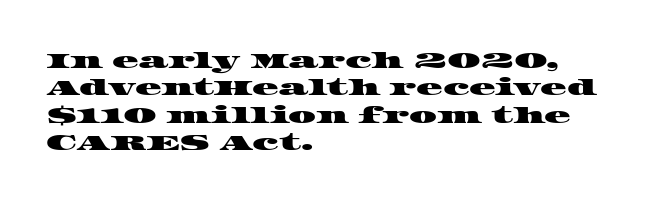
The image shows 22 px text type; set left-aligned, line spacing 1.24x, normal letter spacing, not underlined.
